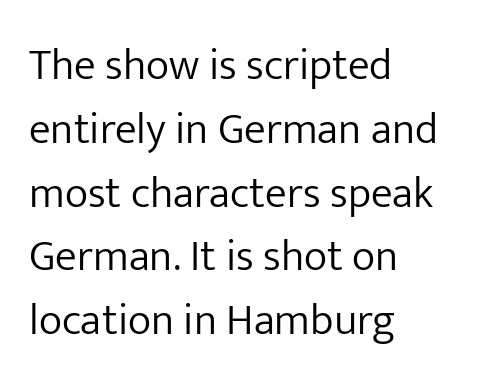
Descenders are the only things crossing below the line. This sample uses plain, unmodified letter spacing. Spacing verdict: proportional, widths tailored to each character. A typesetter would mark this as roman, not italic. In CSS terms this would be text-align: left.
